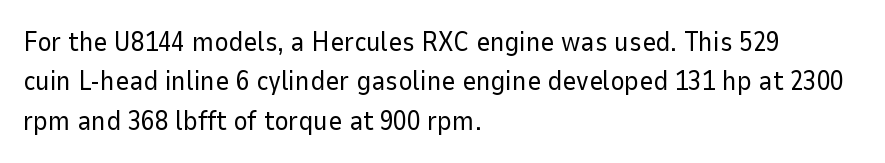
{"italic": "no", "bold": "no", "underline": "no", "align": "left", "line_spacing": "normal", "line_spacing_ratio": 1.46, "letter_spacing": "normal", "letter_spacing_em": 0.0, "glyph_px": 27}
